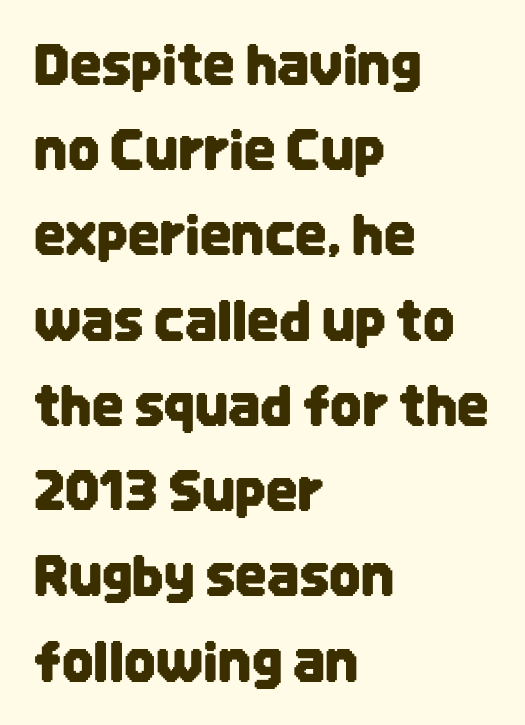
This is sans-serif lettering, the kind often seen on screens and signage. Nothing unusual about the tracking: characters are spaced as the font intends. Does the lettering tilt? It doesn't — this is upright. Glance below the letters and you will spot only blank space. The ragged edge is on the right, which tells us the setting is flush left. This sample has the flowing, uneven cadence of proportional lettering.
